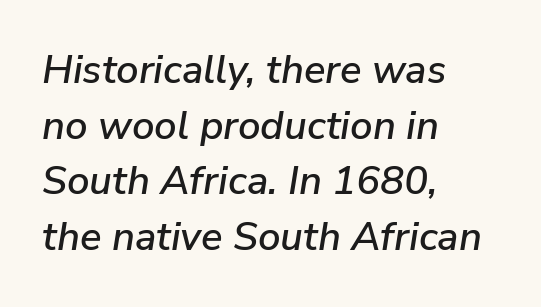
The image shows 40 px text type, italic (leaning right); set left-aligned, normal line spacing (1.39x), normal letter spacing, not underlined; low stroke contrast and a medium x-height.
